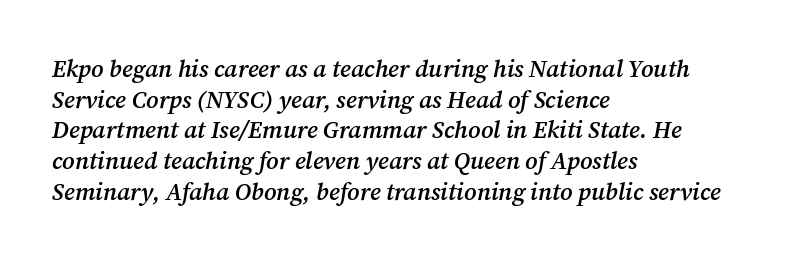
Descenders hang freely into open space. Bold? Not quite — semibold, heavier than regular but stopping short. Would a proofreader flag this as italicized? Yes. Short and long lines alike share a common starting point at left.
